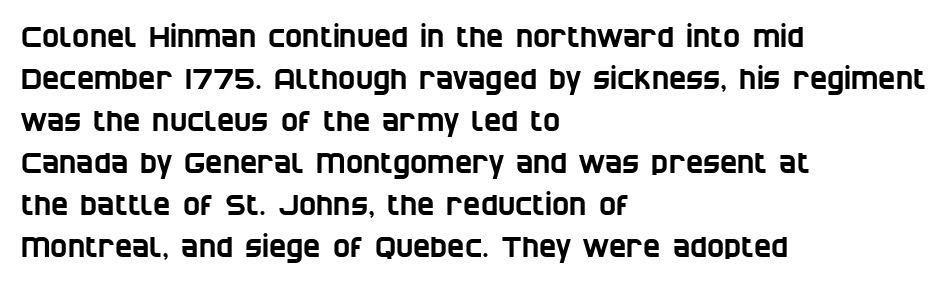
Q: Is the typeface a serif or a sans-serif typeface? A: Sans-serif.
Q: Is the text underlined? A: No.
Q: How is the paragraph aligned? A: Left-aligned.
Q: Is the spacing between letters normal or unusually wide? A: Normal.
Q: Is the spacing between lines tight, normal or loose? A: Normal.
Q: Width (condensed, normal, or wide)? A: Condensed.
Q: Stroke contrast? A: Low.
Q: x-height? A: Large.
Q: Monospaced? A: No.
